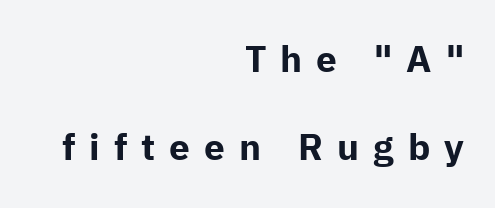
{"serif": "no", "italic": "no", "bold": "yes", "weight": "bold", "width": "normal", "stroke_contrast": "low", "x_height": "medium", "monospaced": "no", "underline": "no", "align": "right", "line_spacing": "loose", "line_spacing_ratio": 2.39, "letter_spacing": "wide", "letter_spacing_em": 0.38, "glyph_px": 37}
